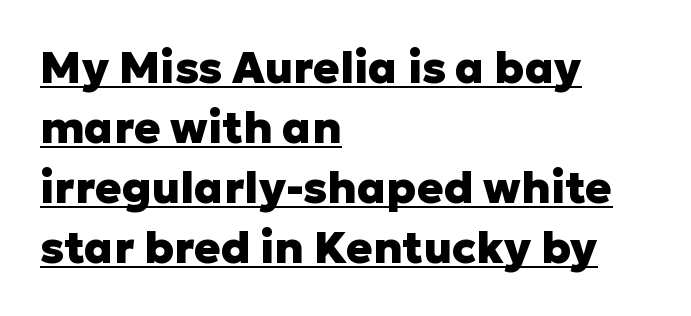
The image shows 44 px heavy sans-serif type, upright; set left-aligned, normal line spacing (1.36x), normal letter spacing, underlined; low stroke contrast and a medium x-height.
